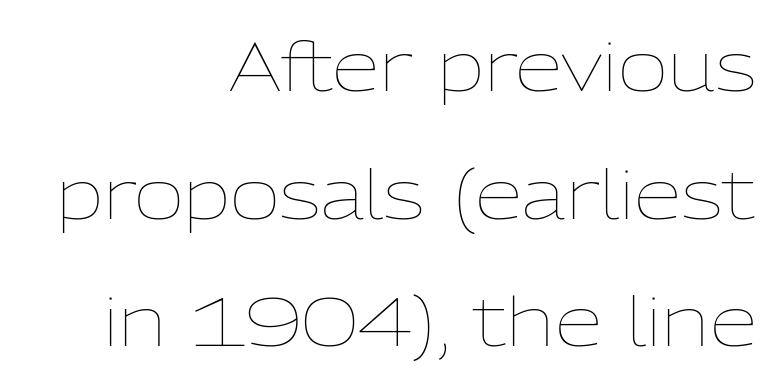
{"italic": "no", "bold": "no", "weight": "thin", "width": "normal", "stroke_contrast": "low", "x_height": "medium", "monospaced": "no", "underline": "no", "align": "right", "line_spacing_ratio": 1.85, "letter_spacing": "normal", "letter_spacing_em": 0.0, "glyph_px": 69}
